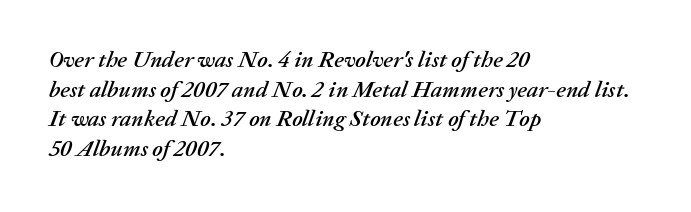
Q: Is the text italic (slanted)? A: Yes, it leans right by about 20 degrees.
Q: Is the text underlined? A: No.
Q: How is the paragraph aligned? A: Left-aligned.
Q: Is the spacing between letters normal or unusually wide? A: Normal.
Q: Is the spacing between lines tight, normal or loose? A: Normal.
